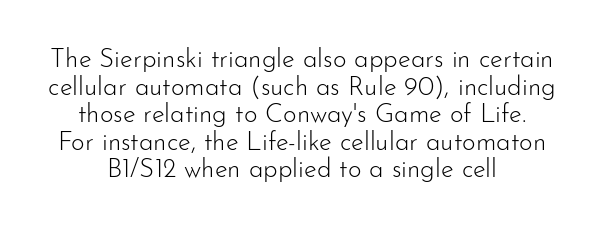
The image shows 26 px text type, upright; set centered, tight line spacing (1.06x), normal letter spacing, not underlined.
